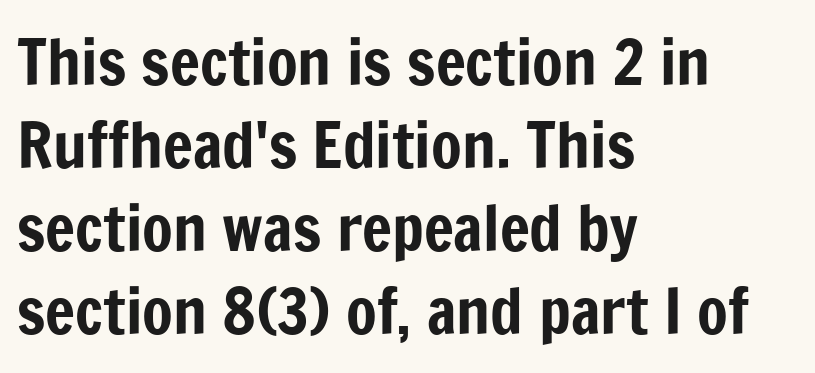
The image shows 63 px condensed sans-serif type, upright; set left-aligned, normal line spacing (1.32x), normal letter spacing, not underlined; low stroke contrast and a medium x-height.
